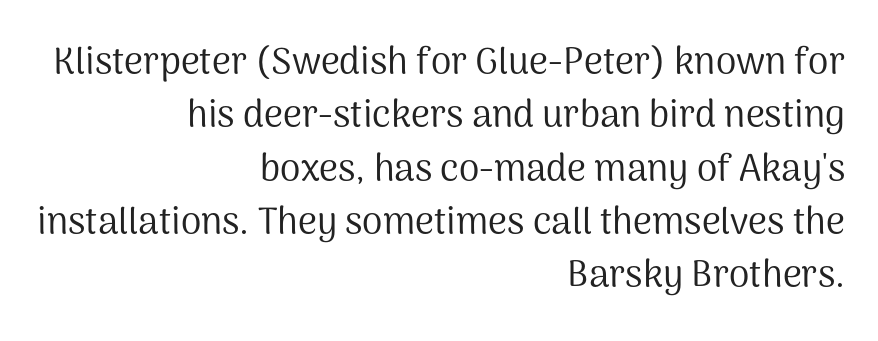
{"serif": "no", "italic": "no", "bold": "no", "weight": "regular", "width": "normal", "stroke_contrast": "medium", "x_height": "medium", "monospaced": "no", "underline": "no", "align": "right", "line_spacing": "normal", "line_spacing_ratio": 1.44, "letter_spacing": "normal", "letter_spacing_em": 0.0, "glyph_px": 37}
